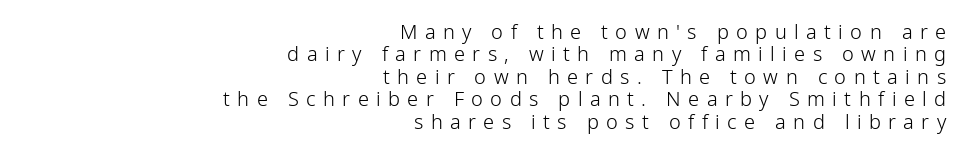
{"italic": "no", "bold": "no", "underline": "no", "align": "right", "line_spacing": "tight", "line_spacing_ratio": 1.12, "letter_spacing": "wide", "letter_spacing_em": 0.37, "glyph_px": 20}
